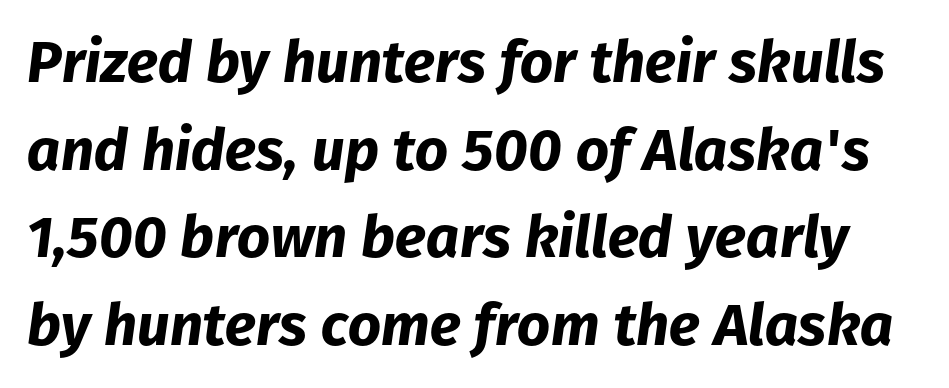
The image shows 58 px bold type, italic (leaning right); set normal line spacing (1.51x), normal letter spacing, not underlined; low stroke contrast and a medium x-height.
